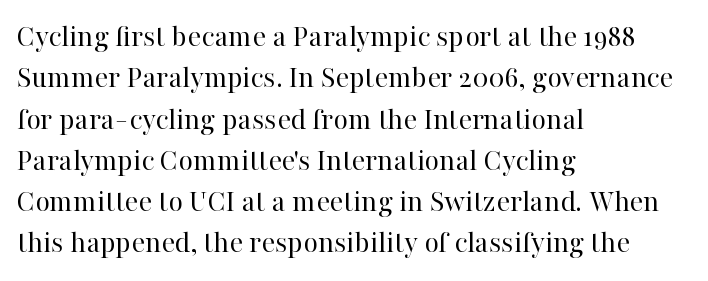
Characters follow at the spacing the type designer built in. The space directly below the letters is spotless. Examine the stroke ends and you'll spot serifs. No italicization has been applied; the sample stays upright. The rendering uses natural spacing where letterforms have individual widths.
